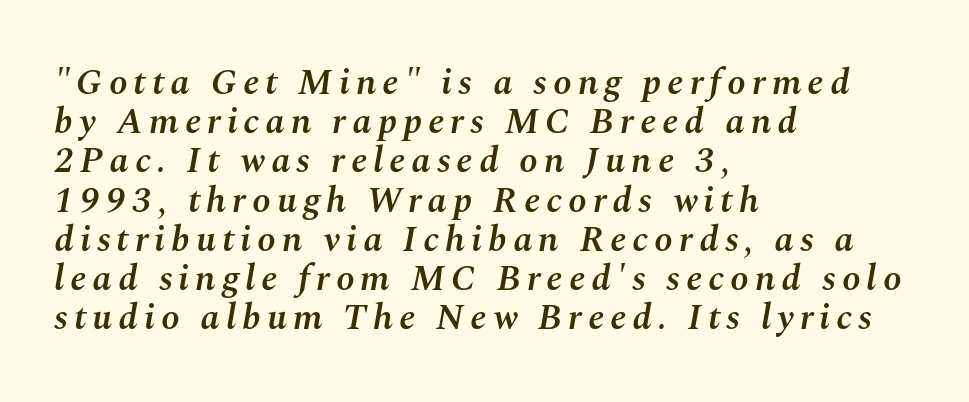
The image shows 37 px semibold type, italic (leaning right); set left-aligned, tight line spacing (1.06x), not underlined; medium stroke contrast and a medium x-height.
